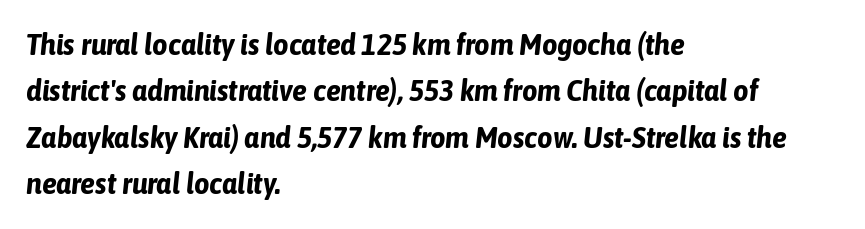
Typesetter's note: full bold, strokes at maximum text heaviness. This block has exactly the height ordinary leading produces. Is this a fixed-width face? No — the glyphs have proportional, varying widths. Does extra space separate the letters? No, they use regular spacing.
